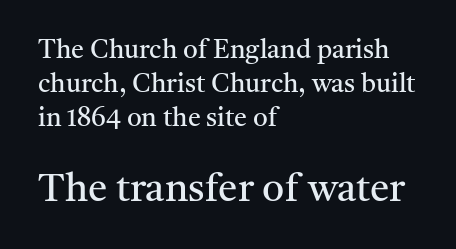
The image shows 39 px regular-weight serif type, upright; set left-aligned, normal line spacing (1.3x), normal letter spacing, not underlined; the second (bottom) block is 1.5x larger; medium stroke contrast and a medium x-height.
